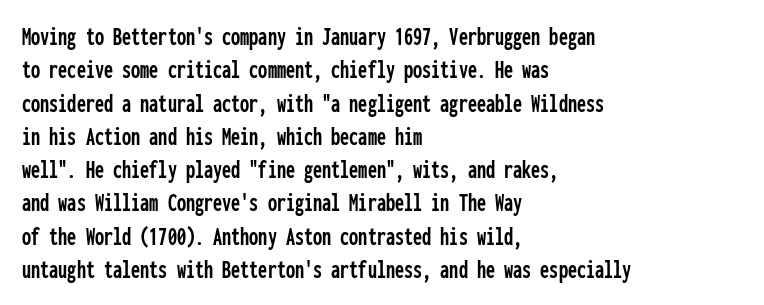
The image shows 26 px text type, upright; set left-aligned, normal line spacing (1.28x), normal letter spacing, not underlined.
